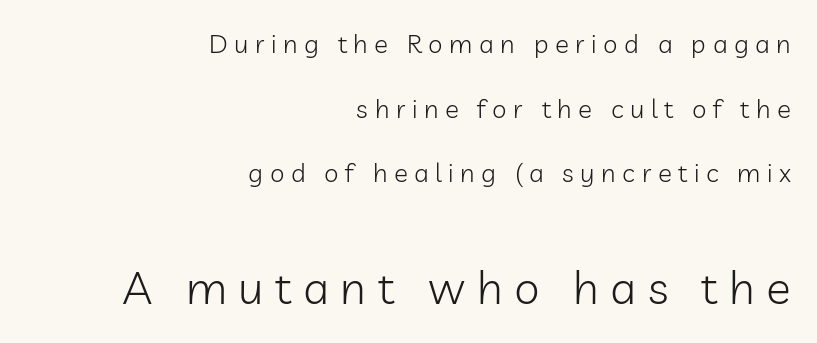
Q: Is the text bold? A: No.
Q: Is the text italic (slanted)? A: No, it is upright.
Q: Is the typeface a serif or a sans-serif typeface? A: Sans-serif.
Q: Is the text underlined? A: No.
Q: How is the paragraph aligned? A: Right-aligned.
Q: Is the spacing between letters normal or unusually wide? A: Unusually wide.
Q: Is the spacing between lines tight, normal or loose? A: Loose.
Q: Which block of text is set in a larger size, the first (top) or the second (bottom)? A: The second (bottom) one.
Q: Width (condensed, normal, or wide)? A: Normal.
Q: Stroke contrast? A: Low.
Q: x-height? A: Medium.
Q: Monospaced? A: No.
